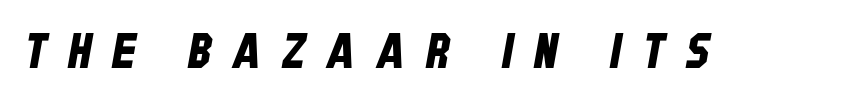
The image shows 49 px condensed sans-serif type; set unusually wide letter spacing (+0.43 em), not underlined; low stroke contrast and a large x-height.
